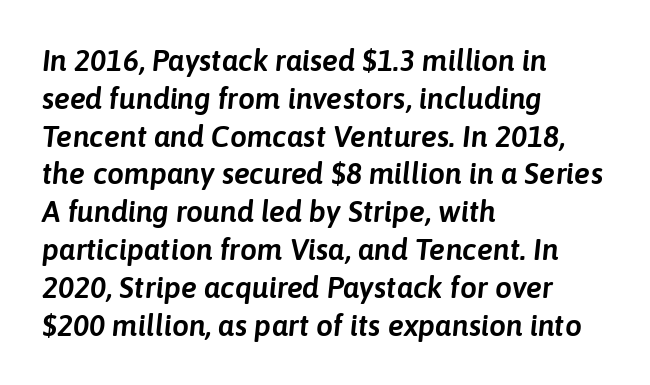
The image shows 30 px text type, italic (leaning right); set left-aligned, normal line spacing (1.26x), normal letter spacing, not underlined; low stroke contrast and a medium x-height.
